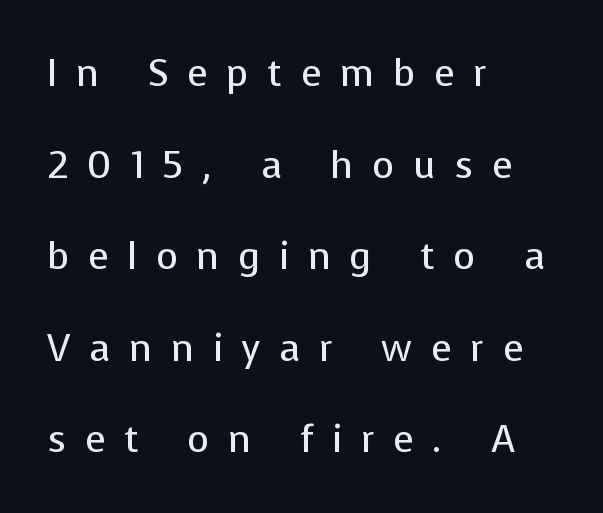
{"serif": "no", "italic": "no", "bold": "no", "weight": "regular", "width": "normal", "stroke_contrast": "low", "x_height": "medium", "monospaced": "no", "underline": "no", "align": "left", "line_spacing": "loose", "line_spacing_ratio": 2.41, "letter_spacing": "wide", "letter_spacing_em": 0.49, "glyph_px": 38}
